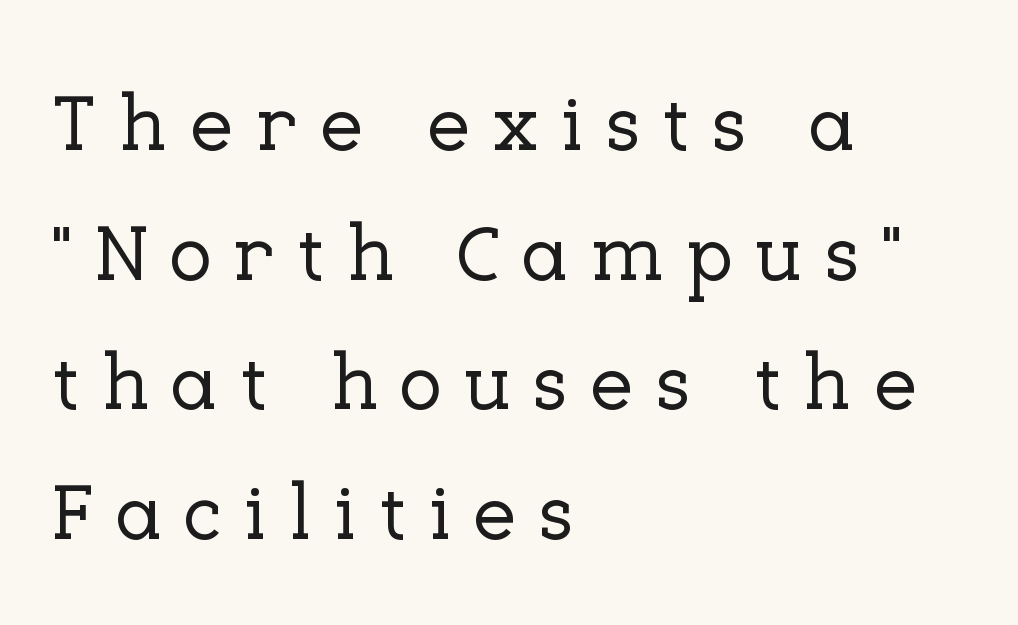
{"serif": "yes", "italic": "no", "width": "normal", "stroke_contrast": "low", "x_height": "medium", "monospaced": "no", "underline": "no", "align": "left", "line_spacing": "normal", "line_spacing_ratio": 1.62, "letter_spacing": "wide", "letter_spacing_em": 0.26, "glyph_px": 80}
